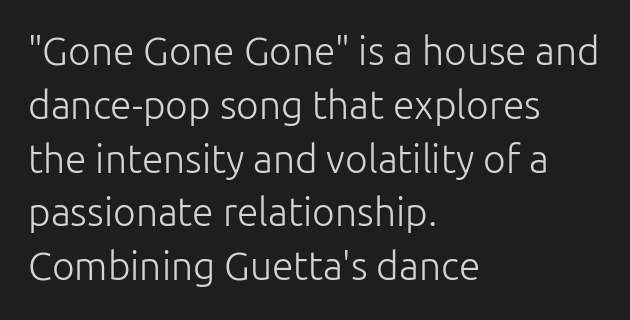
{"serif": "no", "italic": "no", "bold": "no", "weight": "light", "width": "normal", "stroke_contrast": "low", "x_height": "medium", "monospaced": "no", "underline": "no", "align": "left", "line_spacing": "normal", "line_spacing_ratio": 1.38, "letter_spacing": "normal", "letter_spacing_em": 0.0, "glyph_px": 39}
